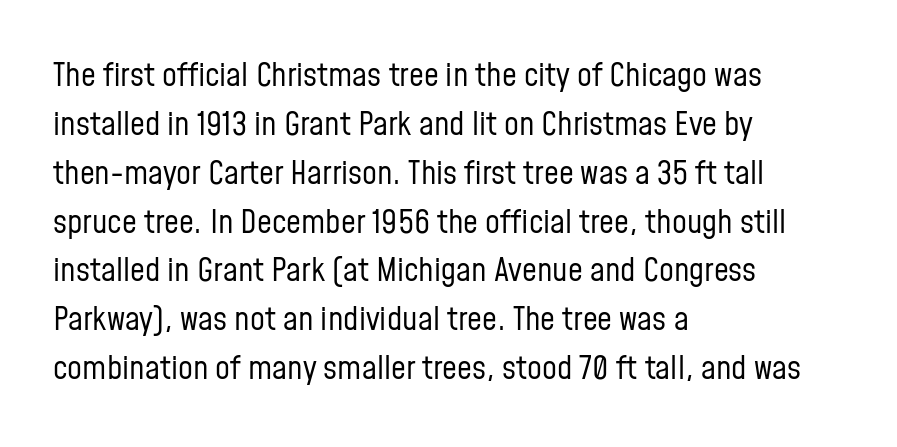
Q: Is the text bold? A: No.
Q: Is the text italic (slanted)? A: No, it is upright.
Q: Is the typeface a serif or a sans-serif typeface? A: Sans-serif.
Q: Is the text underlined? A: No.
Q: How is the paragraph aligned? A: Left-aligned.
Q: Is the spacing between letters normal or unusually wide? A: Normal.
Q: Is the spacing between lines tight, normal or loose? A: Normal.
Q: Width (condensed, normal, or wide)? A: Condensed.
Q: Stroke contrast? A: Low.
Q: x-height? A: Medium.
Q: Monospaced? A: No.
